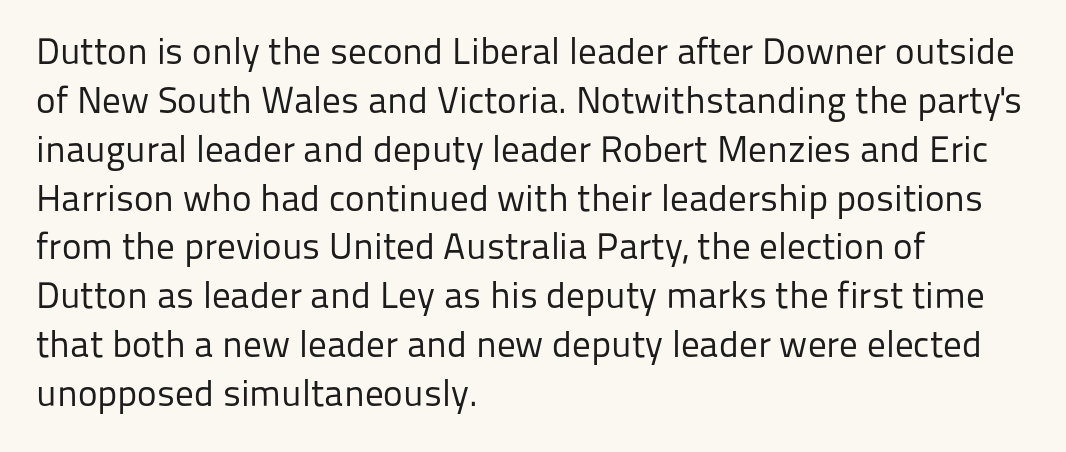
The type is set solid horizontally, with unmodified tracking. The words here are not underlined. A typesetter would call this leading conventional body-copy spacing. No heavy texture on the line: the type isn't bold. These lines are rendered in a variable-pitch font. Typographically, this falls in the sans-serif category.
